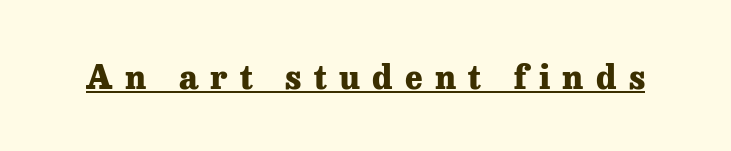
{"serif": "yes", "italic": "no", "bold": "yes", "weight": "heavy", "width": "normal", "stroke_contrast": "low", "x_height": "medium", "monospaced": "no", "underline": "yes", "letter_spacing": "wide", "letter_spacing_em": 0.37, "glyph_px": 33}
